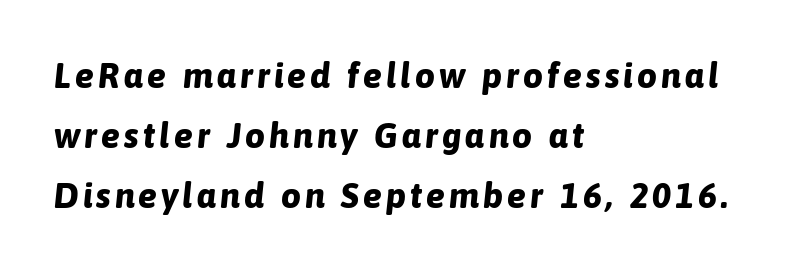
{"italic": "yes", "lean": "right", "slant_degrees": 6, "bold": "yes", "weight": "bold", "width": "normal", "stroke_contrast": "low", "x_height": "medium", "monospaced": "no", "underline": "no", "align": "left", "line_spacing_ratio": 1.72, "glyph_px": 35}
